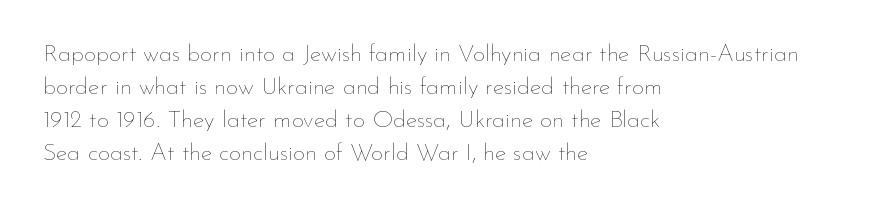
The image shows 24 px text type, upright; set left-aligned, normal line spacing (1.37x), normal letter spacing, not underlined.
